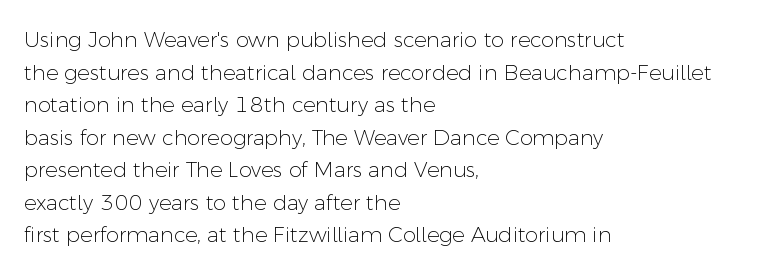
Q: Is the text bold? A: No.
Q: Is the text italic (slanted)? A: No, it is upright.
Q: Is the text underlined? A: No.
Q: How is the paragraph aligned? A: Left-aligned.
Q: Is the spacing between letters normal or unusually wide? A: Normal.
Q: Is the spacing between lines tight, normal or loose? A: Normal.
